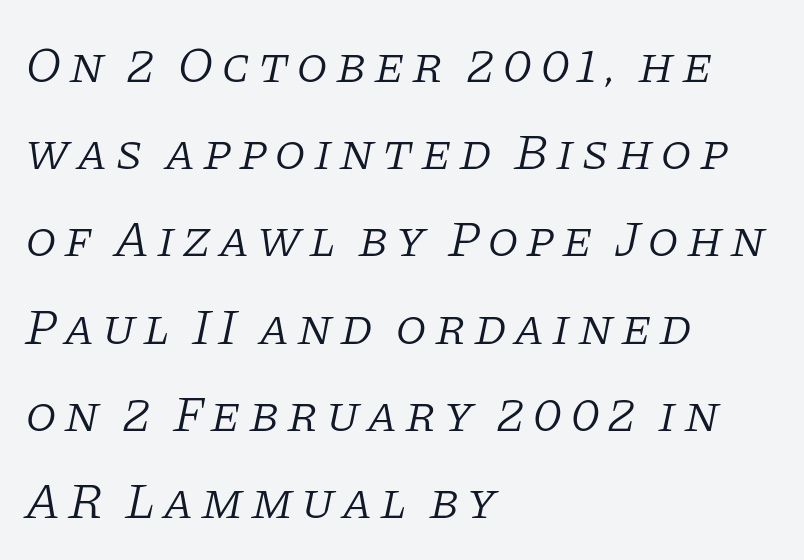
The image shows 51 px light serif type, italic (leaning right); set left-aligned, line spacing 1.71x, not underlined; low stroke contrast and a large x-height.
